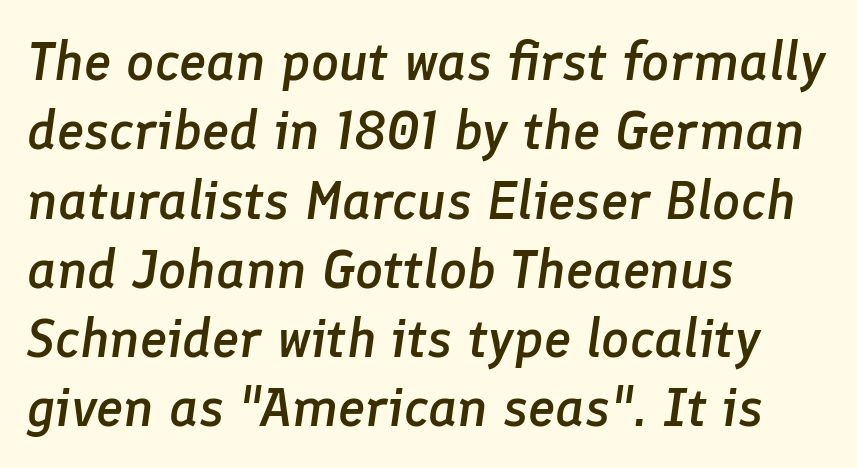
A student would call this left alignment; a typographer would say flush left, rag right. The leading is moderate, giving the passage an even texture. A somewhat darkened texture: the type is semibold rather than bold. Would a proofreader flag this as italicized? Yes. This sample uses plain, unmodified letter spacing. The foot of each line stays bare and open.
